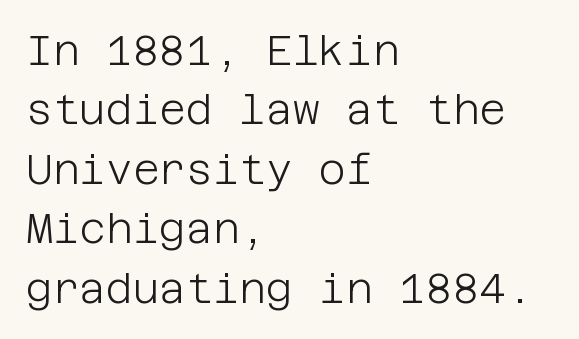
{"serif": "no", "italic": "no", "bold": "no", "weight": "light", "width": "normal", "stroke_contrast": "low", "x_height": "large", "underline": "no", "align": "left", "line_spacing": "normal", "line_spacing_ratio": 1.45, "letter_spacing": "normal", "letter_spacing_em": 0.0, "glyph_px": 41}
